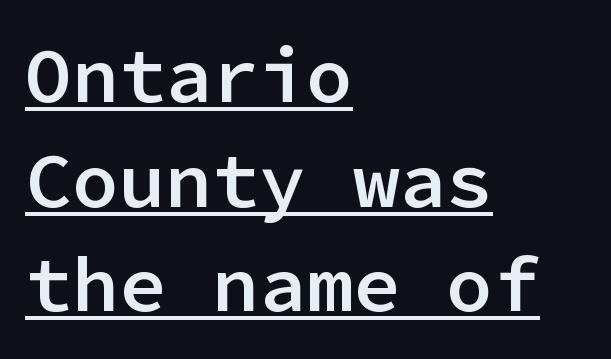
{"serif": "no", "italic": "no", "bold": "semi", "weight": "semibold", "width": "normal", "stroke_contrast": "low", "x_height": "medium", "monospaced": "yes", "underline": "yes", "align": "left", "line_spacing": "normal", "line_spacing_ratio": 1.34, "letter_spacing": "normal", "letter_spacing_em": 0.0, "glyph_px": 78}
